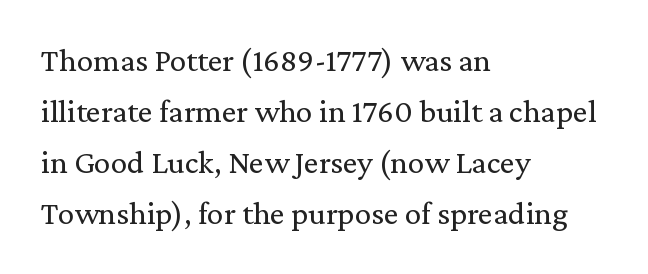
This is not heavy type; no bold has been used. One-word summary of the alignment: left. What stands out about the letter spacing? Nothing — it is the standard amount. Glance below the letters and you will spot only blank space.
